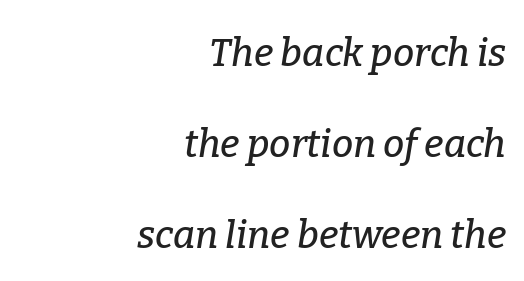
The image shows 38 px serif type, italic (leaning right); set right-aligned, loose line spacing (2.39x), normal letter spacing, not underlined; low stroke contrast and a medium x-height.
